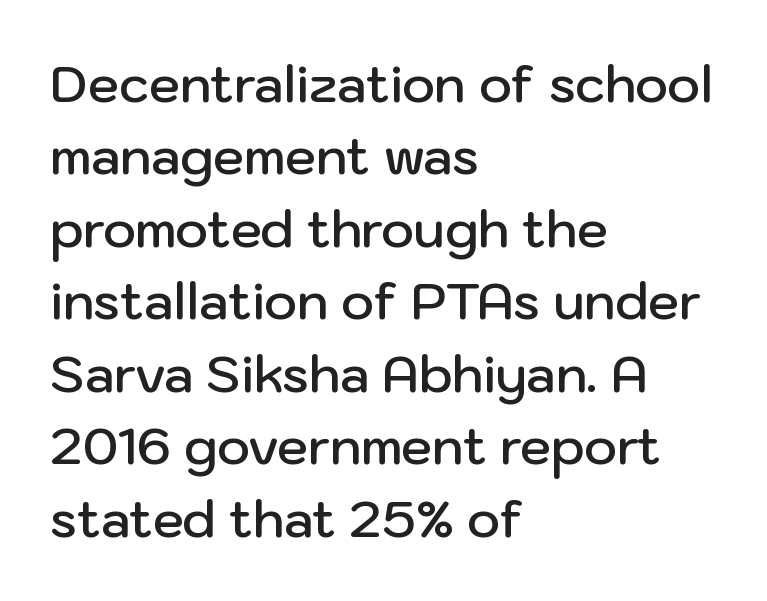
{"serif": "no", "italic": "no", "bold": "semi", "weight": "semibold", "width": "normal", "stroke_contrast": "low", "x_height": "medium", "monospaced": "no", "underline": "no", "align": "left", "line_spacing": "normal", "line_spacing_ratio": 1.45, "letter_spacing": "normal", "letter_spacing_em": 0.0, "glyph_px": 50}
